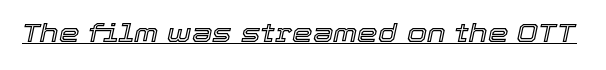
The face used here appears with an underline applied. Default kerning and tracking; the words read as compact shapes. Yep, that's italic — everything's leaning.
